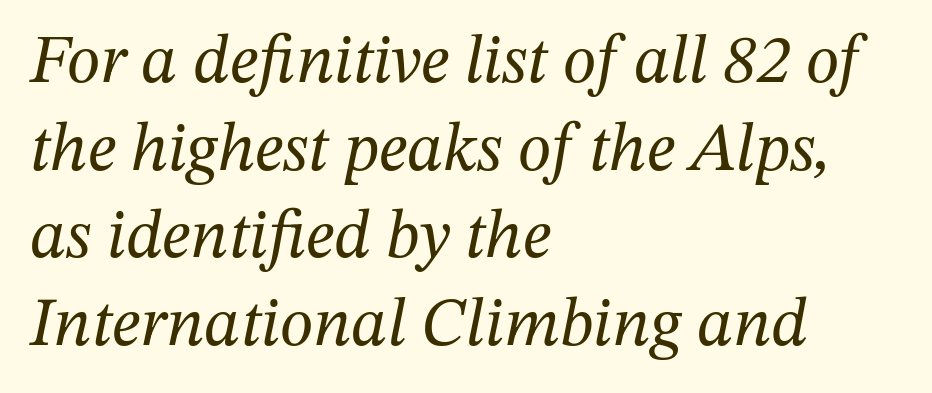
{"serif": "yes", "italic": "yes", "lean": "right", "slant_degrees": 12, "bold": "no", "weight": "regular", "width": "normal", "stroke_contrast": "medium", "x_height": "medium", "monospaced": "no", "underline": "no", "align": "left", "line_spacing": "normal", "line_spacing_ratio": 1.29, "letter_spacing": "normal", "letter_spacing_em": 0.0, "glyph_px": 68}
